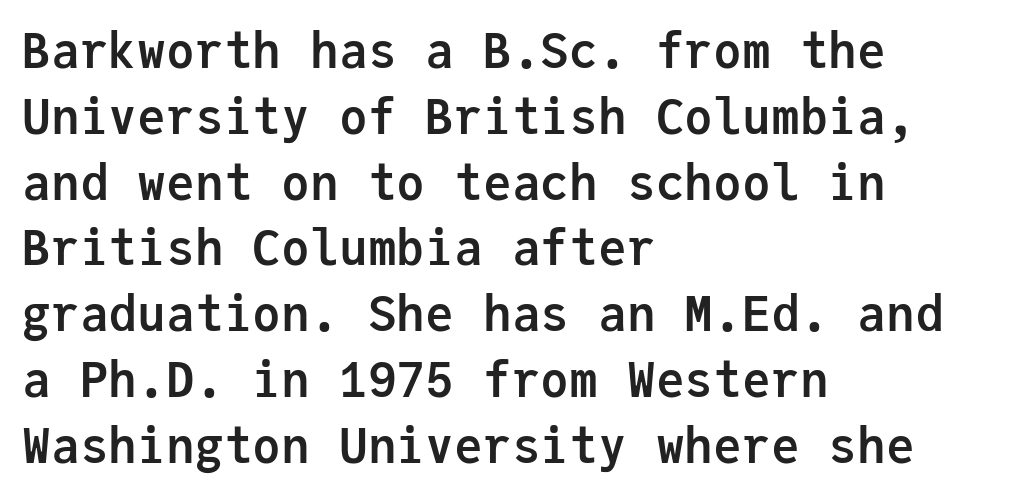
Q: Is the text bold? A: Yes.
Q: Is the text italic (slanted)? A: No, it is upright.
Q: Is the typeface a serif or a sans-serif typeface? A: Sans-serif.
Q: Is the text underlined? A: No.
Q: How is the paragraph aligned? A: Left-aligned.
Q: Is the spacing between letters normal or unusually wide? A: Normal.
Q: Is the spacing between lines tight, normal or loose? A: Normal.
Q: Width (condensed, normal, or wide)? A: Normal.
Q: Stroke contrast? A: Low.
Q: x-height? A: Medium.
Q: Monospaced? A: Yes.
